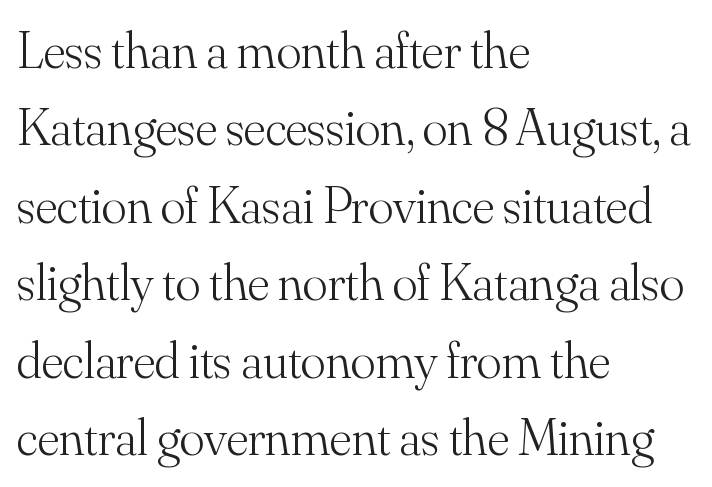
Q: Is the text bold? A: No.
Q: Is the text italic (slanted)? A: No, it is upright.
Q: Is the typeface a serif or a sans-serif typeface? A: Serif.
Q: Is the text underlined? A: No.
Q: How is the paragraph aligned? A: Left-aligned.
Q: Is the spacing between letters normal or unusually wide? A: Normal.
Q: Is the spacing between lines tight, normal or loose? A: Normal.
Q: Width (condensed, normal, or wide)? A: Normal.
Q: Stroke contrast? A: Medium.
Q: x-height? A: Small.
Q: Monospaced? A: No.
